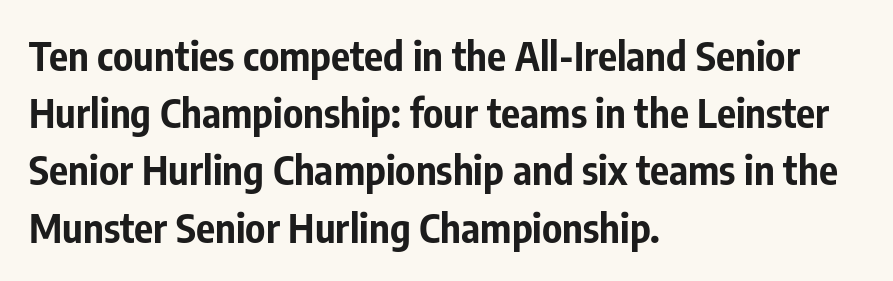
Q: Is the text bold? A: Yes.
Q: Is the text italic (slanted)? A: No, it is upright.
Q: Is the typeface a serif or a sans-serif typeface? A: Sans-serif.
Q: Is the text underlined? A: No.
Q: How is the paragraph aligned? A: Left-aligned.
Q: Is the spacing between letters normal or unusually wide? A: Normal.
Q: Is the spacing between lines tight, normal or loose? A: Normal.
Q: Width (condensed, normal, or wide)? A: Condensed.
Q: Stroke contrast? A: Low.
Q: x-height? A: Medium.
Q: Monospaced? A: No.
